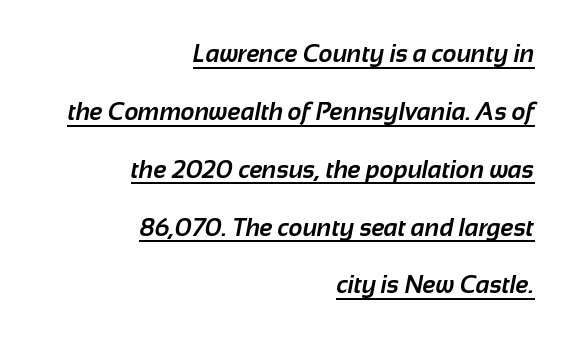
Q: Is the text bold? A: Yes.
Q: Is the text underlined? A: Yes.
Q: How is the paragraph aligned? A: Right-aligned.
Q: Is the spacing between letters normal or unusually wide? A: Normal.
Q: Is the spacing between lines tight, normal or loose? A: Loose.
